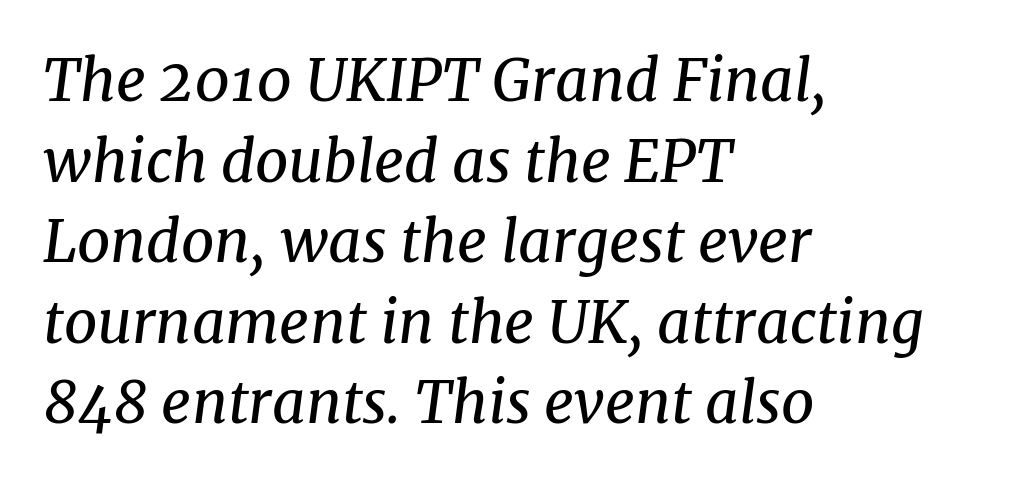
{"serif": "yes", "italic": "yes", "lean": "right", "slant_degrees": 8, "bold": "no", "weight": "regular", "width": "normal", "stroke_contrast": "medium", "x_height": "medium", "monospaced": "no", "underline": "no", "align": "left", "line_spacing": "normal", "line_spacing_ratio": 1.39, "letter_spacing": "normal", "letter_spacing_em": 0.0, "glyph_px": 58}
